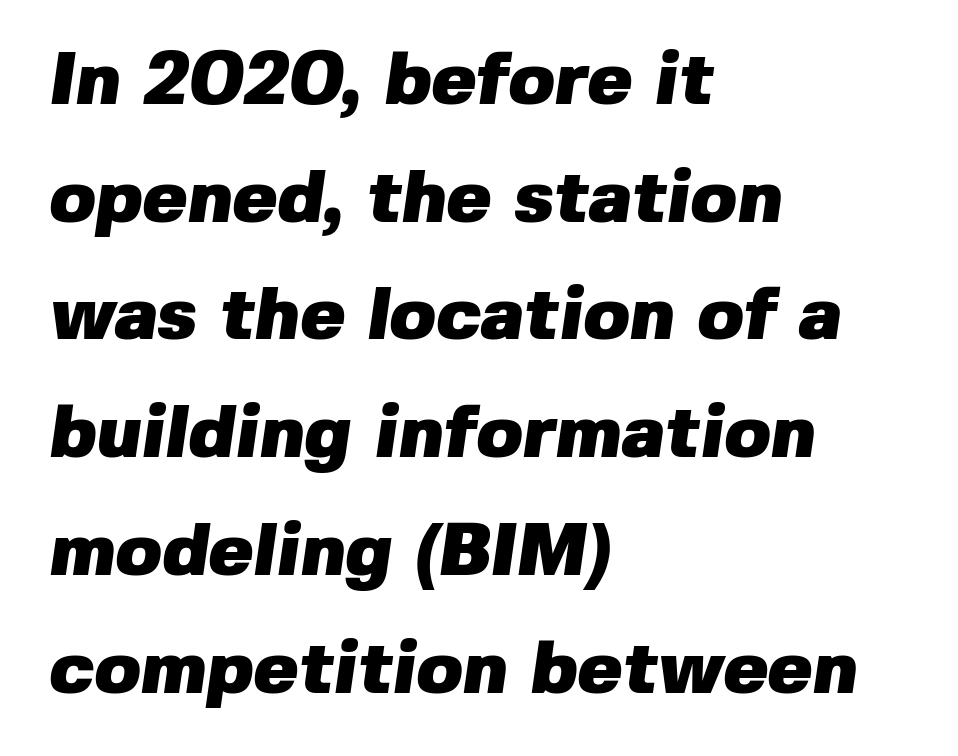
{"serif": "no", "bold": "yes", "weight": "heavy", "width": "normal", "stroke_contrast": "low", "x_height": "medium", "monospaced": "no", "underline": "no", "align": "left", "line_spacing": "normal", "line_spacing_ratio": 1.57, "letter_spacing": "normal", "letter_spacing_em": 0.0, "glyph_px": 75}
